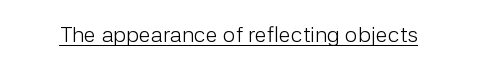
The image shows 22 px text type, upright; set normal letter spacing, underlined.
